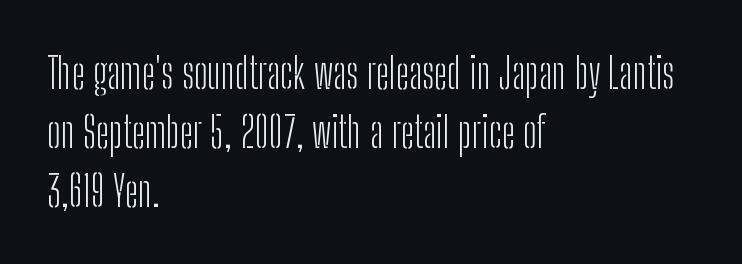
Weight class: somewhere from thin through regular. Spacing verdict: proportional, widths tailored to each character. Posture: upright roman. Compared with typical paragraphs, the rows here are spaced about the same. Each line starts at the same left margin while the right side varies. The gap between lines stays unmarked.
